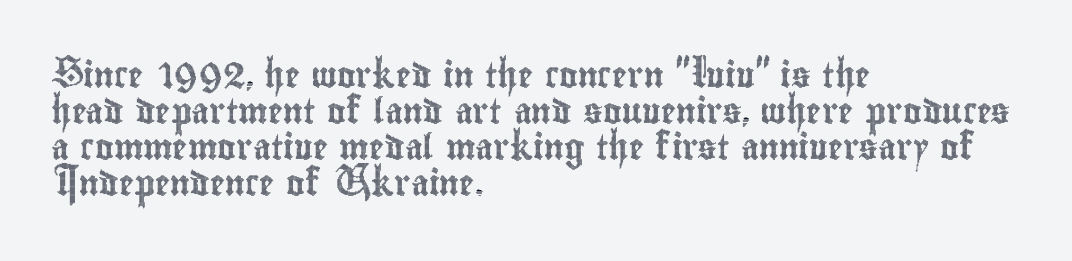
The image shows 25 px text type, upright; set left-aligned, normal line spacing (1.44x), normal letter spacing, not underlined.
